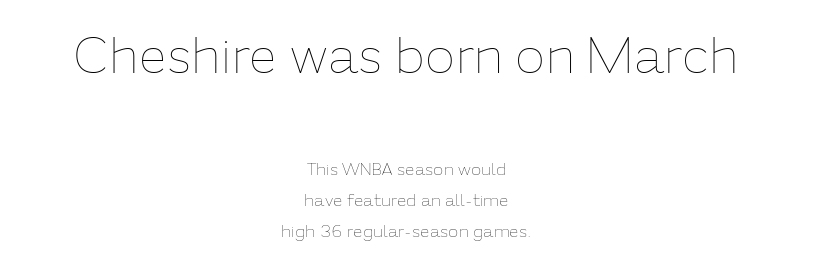
The image shows 50 px thin type, upright; set centered, line spacing 1.81x, normal letter spacing, not underlined; the first (top) block is 2.94x larger; low stroke contrast and a medium x-height.
